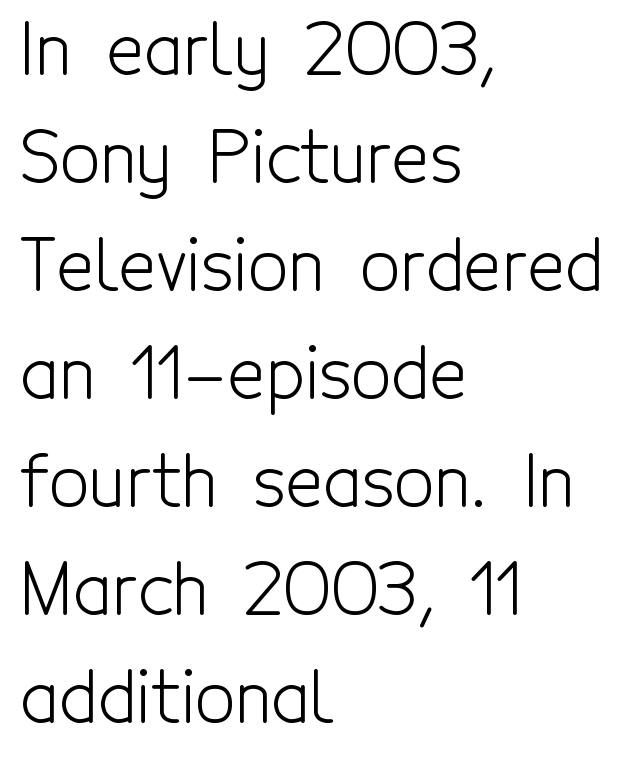
Q: Is the text bold? A: No.
Q: Is the text italic (slanted)? A: No, it is upright.
Q: Is the typeface a serif or a sans-serif typeface? A: Sans-serif.
Q: Is the text underlined? A: No.
Q: How is the paragraph aligned? A: Left-aligned.
Q: Is the spacing between letters normal or unusually wide? A: Normal.
Q: Is the spacing between lines tight, normal or loose? A: Normal.
Q: Width (condensed, normal, or wide)? A: Condensed.
Q: x-height? A: Medium.
Q: Monospaced? A: No.
